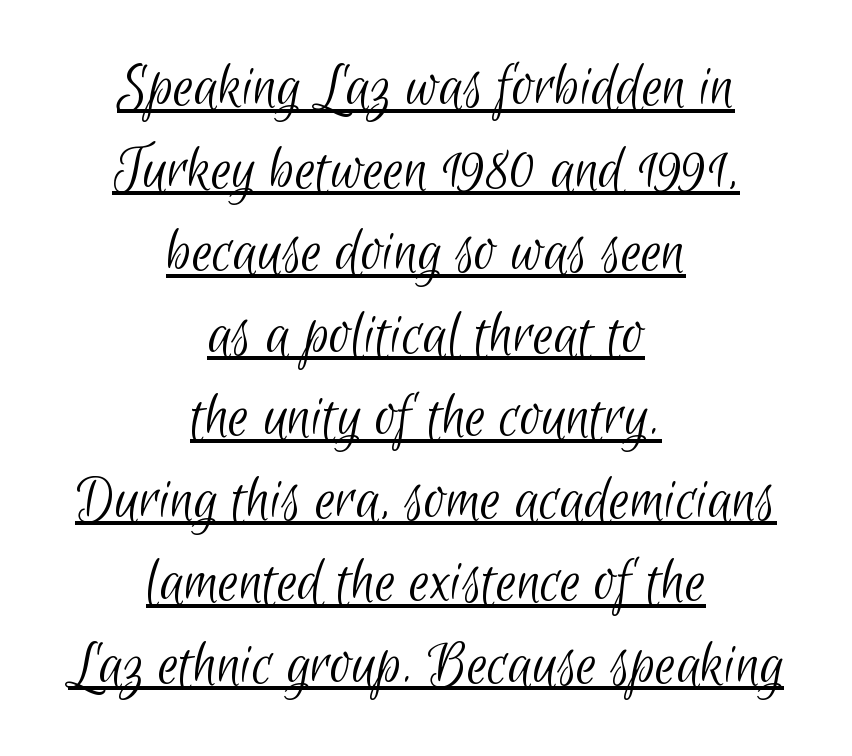
The image shows 65 px light, condensed sans-serif type; set centered, normal line spacing (1.27x), normal letter spacing, underlined; low stroke contrast and a small x-height.
